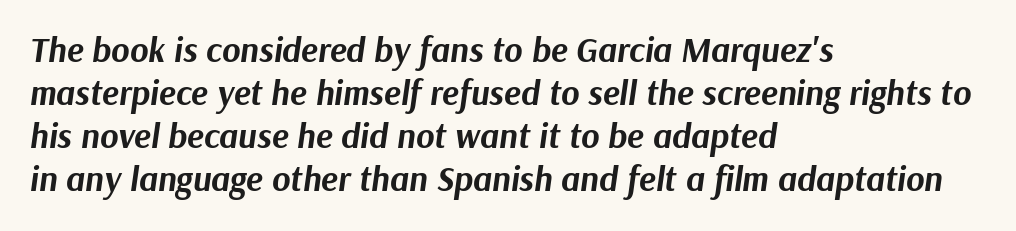
Q: Is the text bold? A: Yes.
Q: Is the text italic (slanted)? A: Yes, it leans right by about 9 degrees.
Q: Is the text underlined? A: No.
Q: How is the paragraph aligned? A: Left-aligned.
Q: Is the spacing between letters normal or unusually wide? A: Normal.
Q: Width (condensed, normal, or wide)? A: Normal.
Q: Stroke contrast? A: Medium.
Q: x-height? A: Medium.
Q: Monospaced? A: No.
